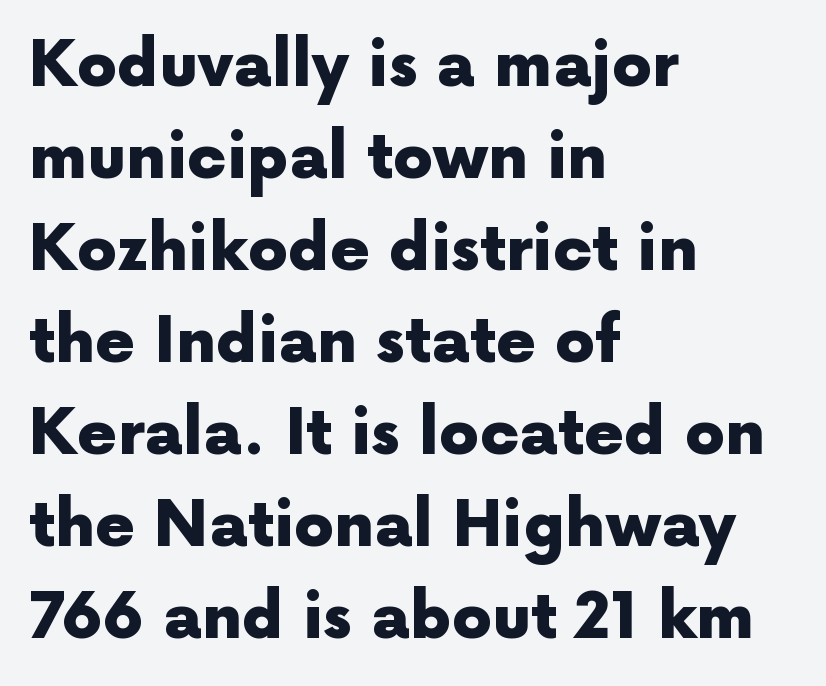
{"serif": "no", "italic": "no", "bold": "yes", "weight": "heavy", "width": "normal", "x_height": "medium", "monospaced": "no", "underline": "no", "align": "left", "line_spacing": "normal", "line_spacing_ratio": 1.46, "letter_spacing": "normal", "letter_spacing_em": 0.0, "glyph_px": 63}
